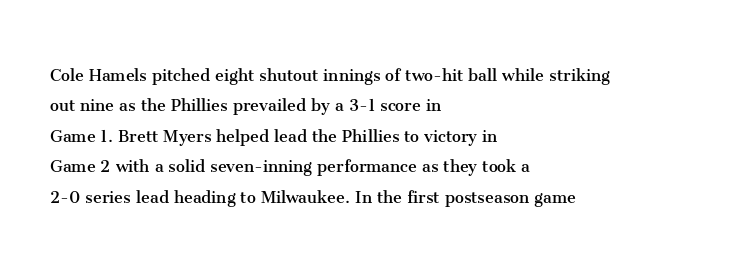
The typesetting does not lean heavy: it is not bold. Words appear dense and cohesive because spacing is normal. Every character sits straight up, as roman type does. What's the leading like? Ordinary, nothing unusual. Glance below the letters and you will spot only blank space.
